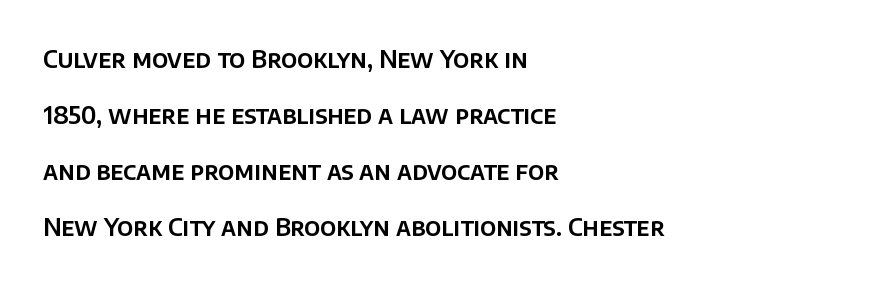
Q: Is the text italic (slanted)? A: No, it is upright.
Q: Is the text underlined? A: No.
Q: How is the paragraph aligned? A: Left-aligned.
Q: Is the spacing between letters normal or unusually wide? A: Normal.
Q: Is the spacing between lines tight, normal or loose? A: Loose.
